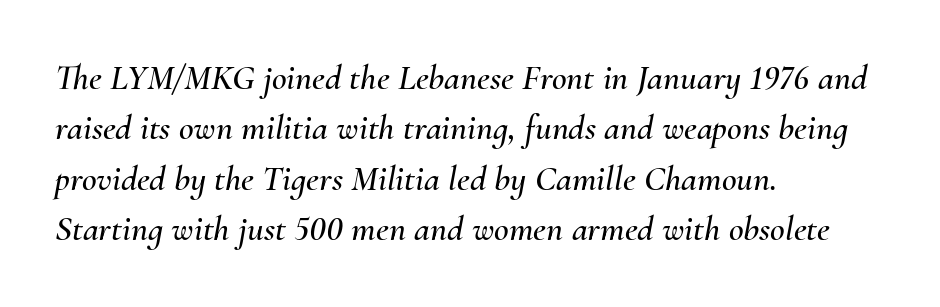
The image shows 36 px text type, italic (leaning right); set left-aligned, normal line spacing (1.4x), normal letter spacing, not underlined; medium stroke contrast and a small x-height.
